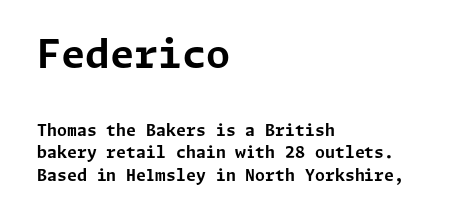
The image shows 39 px bold sans-serif type, upright; set left-aligned, normal line spacing (1.4x), normal letter spacing, not underlined; the first (top) block is 2.44x larger; low stroke contrast and a medium x-height.
